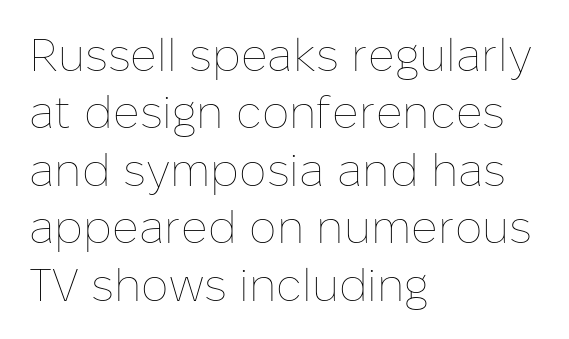
Is the block centered? No — it sits flush against the left margin. When letters stand straight like this, we call the style roman or upright. A typesetter would call this zero additional tracking. Notice how descenders clear the ascenders below comfortably — that's standard leading. This sample has the flowing, uneven cadence of proportional lettering.
